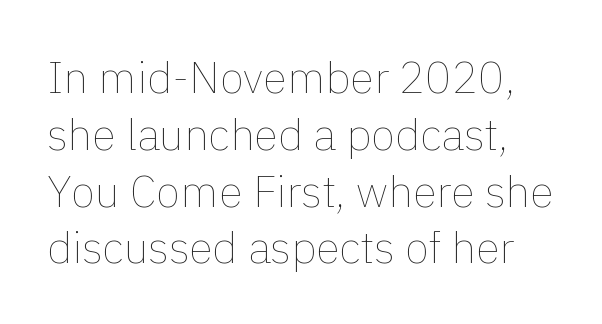
{"italic": "no", "bold": "no", "weight": "thin", "width": "normal", "x_height": "medium", "monospaced": "no", "underline": "no", "line_spacing": "normal", "line_spacing_ratio": 1.29, "letter_spacing": "normal", "letter_spacing_em": 0.0, "glyph_px": 44}
